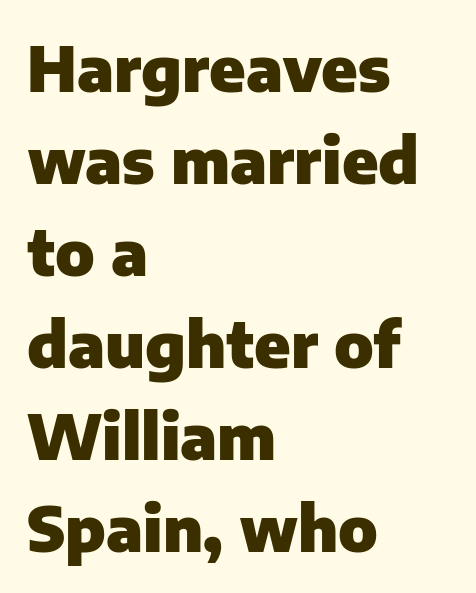
Q: Is the text bold? A: Yes.
Q: Is the text italic (slanted)? A: No, it is upright.
Q: Is the typeface a serif or a sans-serif typeface? A: Sans-serif.
Q: Is the text underlined? A: No.
Q: How is the paragraph aligned? A: Left-aligned.
Q: Is the spacing between letters normal or unusually wide? A: Normal.
Q: Is the spacing between lines tight, normal or loose? A: Normal.
Q: Width (condensed, normal, or wide)? A: Normal.
Q: Stroke contrast? A: Low.
Q: x-height? A: Medium.
Q: Monospaced? A: No.
